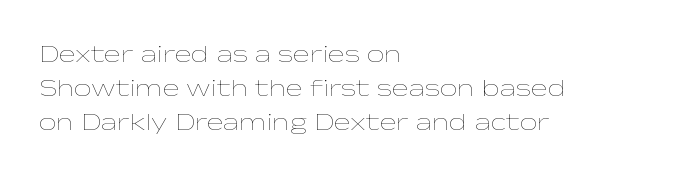
The area under the type is left untouched. A roman cut, with each character standing at attention. Observe the ordinary spacing: letters are neighbours, not strangers. Notice how the passage keeps a crisp vertical edge on the left only.
